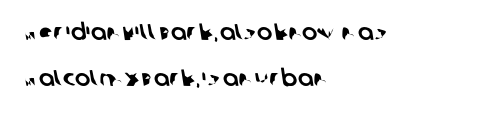
The image shows 23 px text type; set left-aligned, loose line spacing (2.0x), normal letter spacing, not underlined.
